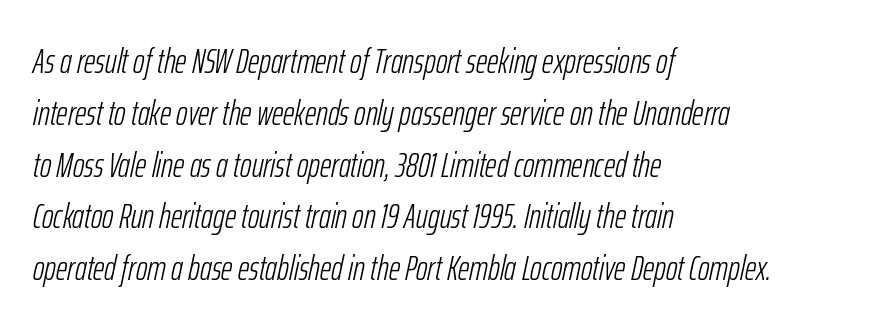
Characters follow at the spacing the type designer built in. The space directly below the letters is spotless. The passage shown is typed in a proportional face where columns would drift. The setting favours the left margin, as ordinary paragraphs usually do. The space between consecutive lines is moderate. Think standard paragraph weight, or any step lighter than that.
